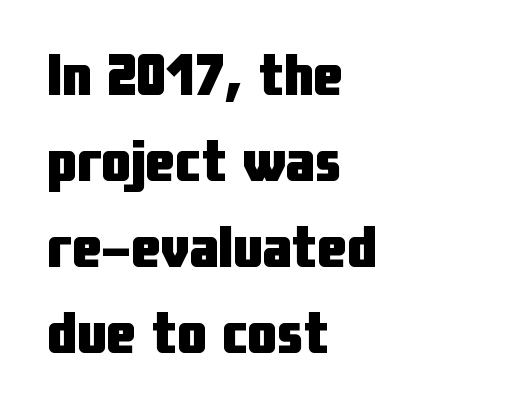
Italic: no, the glyphs are upright roman. Each word holds together tightly as a unit, with standard inter-letter gaps. Has an underline been added? It has not. Each letter keeps its own natural width here, so spacing adapts to shape. Each letter's strokes conclude bluntly, with no projecting serifs.
